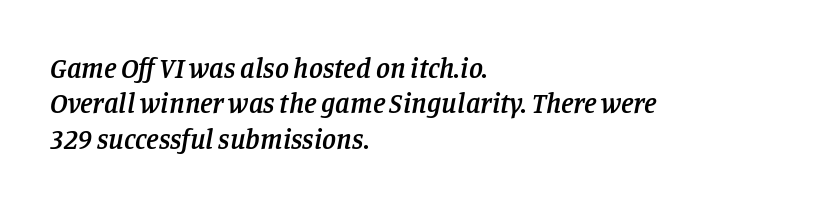
The image shows 28 px semibold serif type, italic (leaning right); set left-aligned, normal line spacing (1.26x), normal letter spacing, not underlined; low stroke contrast and a large x-height.
